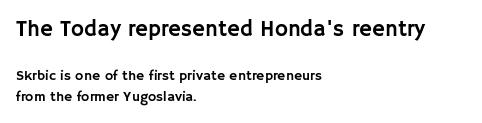
The zone under the glyphs is completely vacant. Designer's note — italics off, roman on. These lines are set flush left with a ragged right edge. Caption: upper text group enlarged, lower text group reduced. The gaps between neighbouring characters are ordinary and unremarkable.
